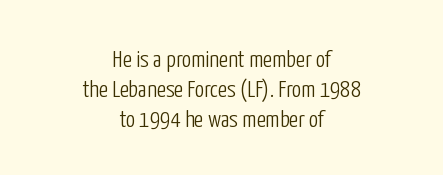
Q: Is the text bold? A: No.
Q: Is the text italic (slanted)? A: No, it is upright.
Q: Is the text underlined? A: No.
Q: How is the paragraph aligned? A: Centered.
Q: Is the spacing between letters normal or unusually wide? A: Normal.
Q: Is the spacing between lines tight, normal or loose? A: Normal.
